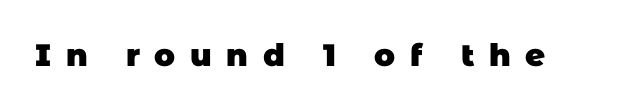
The image shows 31 px heavy sans-serif type; set unusually wide letter spacing (+0.47 em), not underlined; low stroke contrast and a large x-height.
